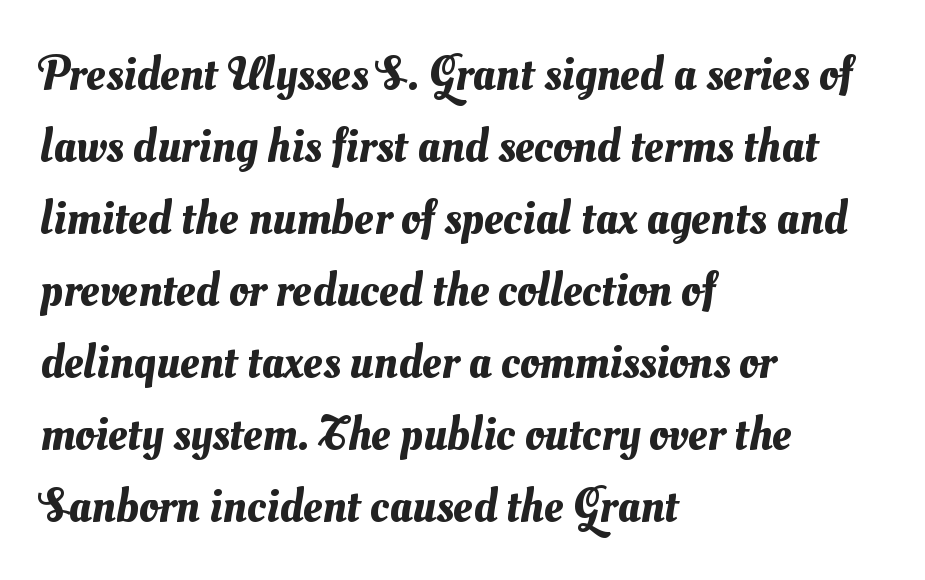
{"width": "normal", "stroke_contrast": "medium", "x_height": "small", "monospaced": "no", "underline": "no", "align": "left", "line_spacing": "normal", "line_spacing_ratio": 1.5, "letter_spacing": "normal", "letter_spacing_em": 0.0, "glyph_px": 48}
